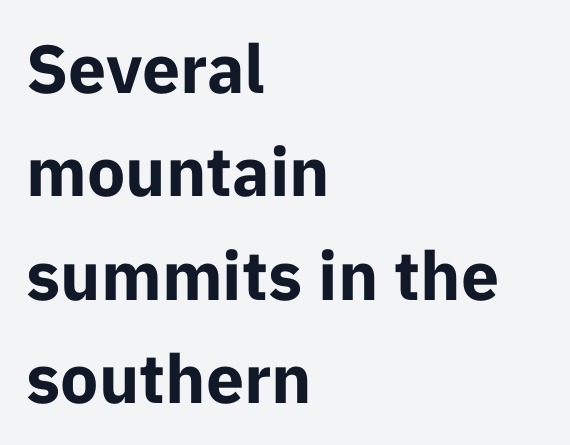
There is no visible air inserted between adjacent glyphs. Beneath every word, the page is bare. Spacing verdict: proportional, widths tailored to each character. A student would call this left alignment; a typographer would say flush left, rag right. The rows are spaced the way most documents space them.
